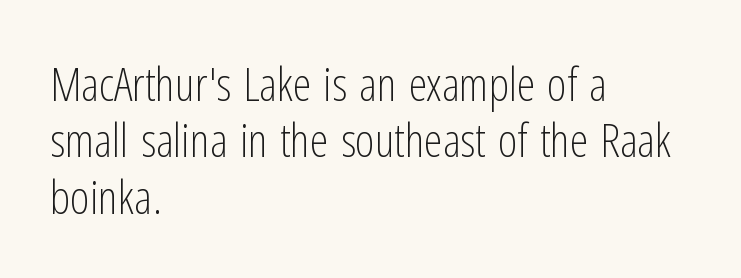
What kind of face is this? One without serifs — a sans. If you drew a ruler down the left edge, every line would touch it. This reads as an unemphasized weight, regular at the heaviest. The letterforms sit shoulder to shoulder at normal distance. Has an underline been added? It has not. Italic? Not at all — the glyphs are vertical.
